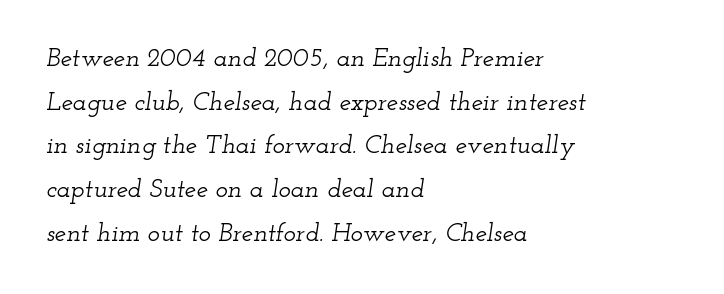
The lines are quadded left. Unmarked baselines from the first word to the last. The face used here is rendered with its standard letterfit. The rows are spaced the way most documents space them.
